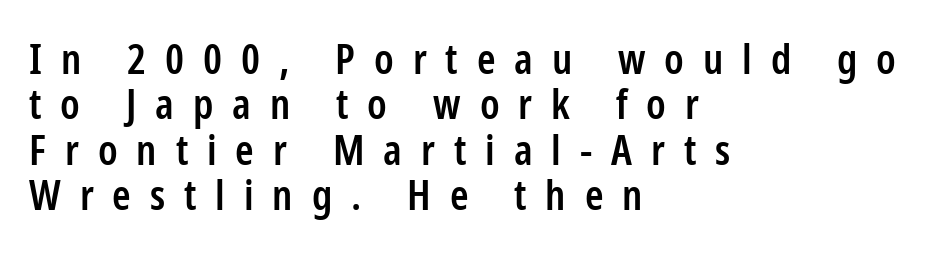
The image shows 42 px semibold, condensed sans-serif type, upright; set left-aligned, tight line spacing (1.08x), unusually wide letter spacing (+0.45 em), not underlined; low stroke contrast and a medium x-height.
